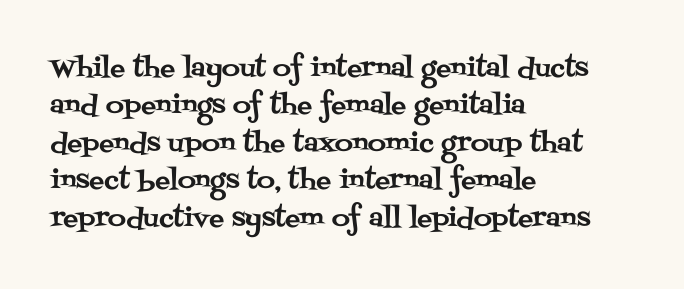
Q: Is the text italic (slanted)? A: No, it is upright.
Q: Is the text underlined? A: No.
Q: How is the paragraph aligned? A: Left-aligned.
Q: Is the spacing between letters normal or unusually wide? A: Normal.
Q: Is the spacing between lines tight, normal or loose? A: Normal.
